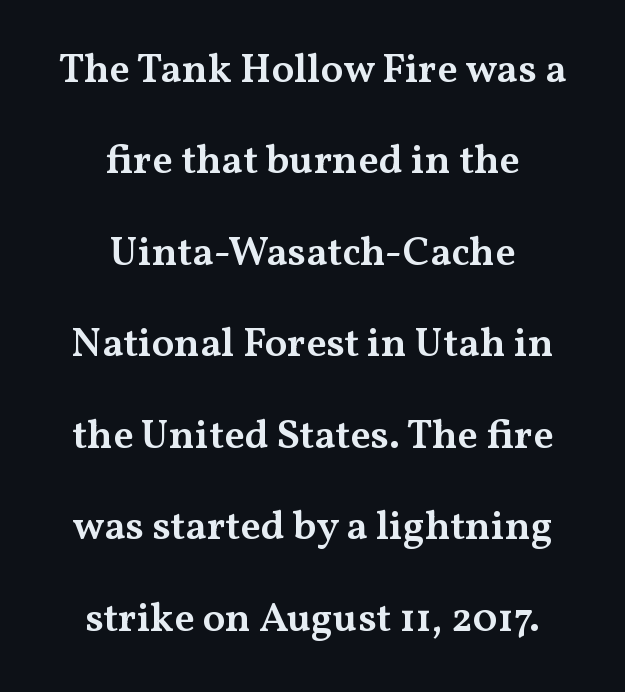
The image shows 41 px semibold, wide serif type, upright; set centered, loose line spacing (2.23x), normal letter spacing, not underlined; medium stroke contrast and a medium x-height.
